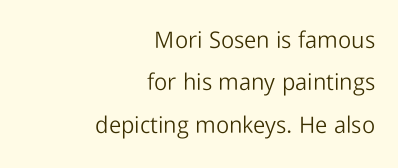
Q: Is the text bold? A: No.
Q: Is the text italic (slanted)? A: No, it is upright.
Q: Is the text underlined? A: No.
Q: How is the paragraph aligned? A: Right-aligned.
Q: Is the spacing between letters normal or unusually wide? A: Normal.
